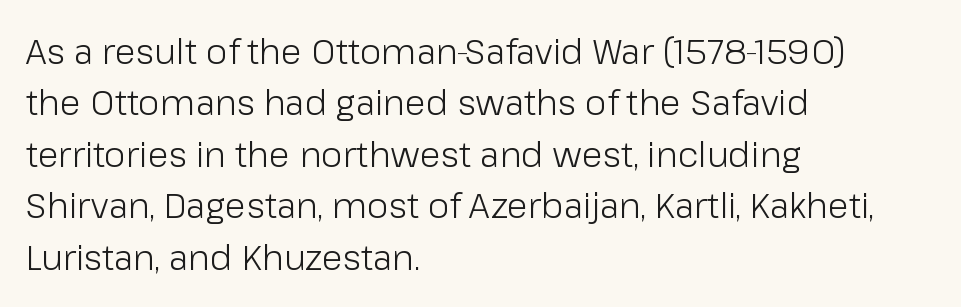
{"serif": "no", "italic": "no", "bold": "no", "weight": "light", "width": "normal", "stroke_contrast": "low", "x_height": "medium", "monospaced": "no", "underline": "no", "align": "left", "line_spacing": "normal", "line_spacing_ratio": 1.47, "letter_spacing": "normal", "letter_spacing_em": 0.0, "glyph_px": 35}
